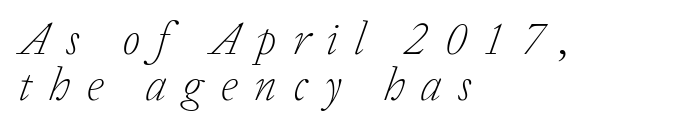
Check where the strokes stop: tiny serifs finish them off. Is the letter spacing exaggerated? Yes — the characters are pushed far apart. The rendering anchors every line to the left-hand side. You can tell it's italic because the verticals aren't actually vertical.
